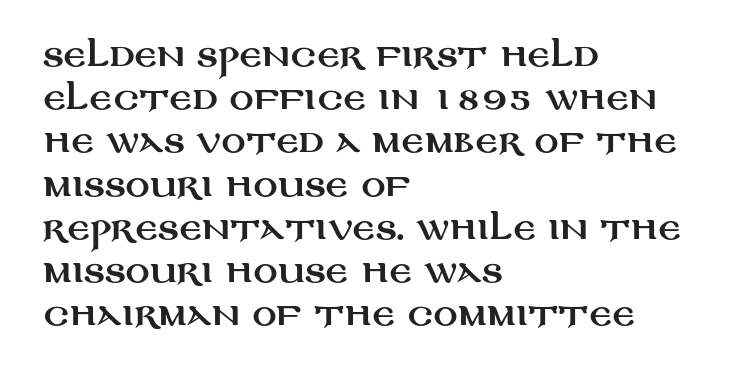
Q: Is the text italic (slanted)? A: No, it is upright.
Q: Is the typeface a serif or a sans-serif typeface? A: Sans-serif.
Q: Is the text underlined? A: No.
Q: How is the paragraph aligned? A: Left-aligned.
Q: Is the spacing between letters normal or unusually wide? A: Normal.
Q: Is the spacing between lines tight, normal or loose? A: Normal.
Q: Width (condensed, normal, or wide)? A: Wide.
Q: Stroke contrast? A: Medium.
Q: x-height? A: Large.
Q: Monospaced? A: No.
